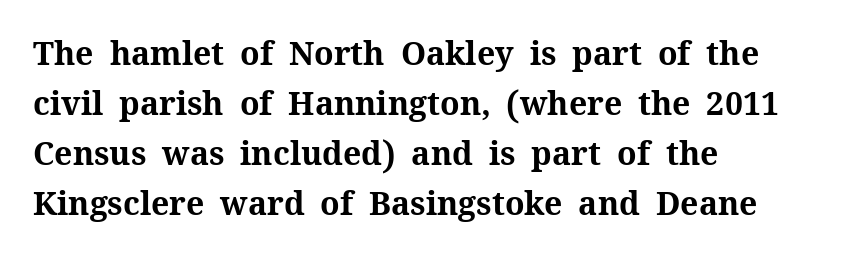
{"serif": "yes", "italic": "no", "bold": "yes", "weight": "bold", "width": "normal", "stroke_contrast": "medium", "x_height": "medium", "monospaced": "no", "underline": "no", "align": "left", "line_spacing": "normal", "line_spacing_ratio": 1.56, "letter_spacing": "normal", "letter_spacing_em": 0.0, "glyph_px": 32}
